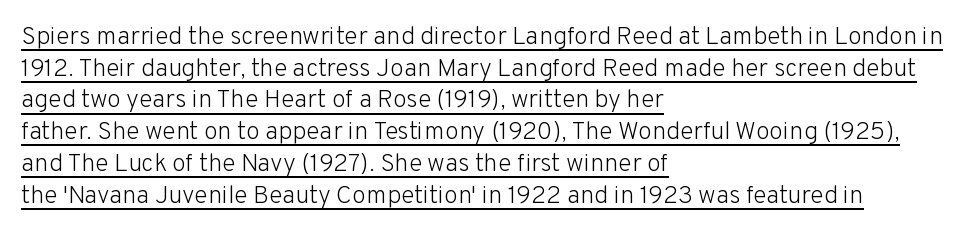
{"italic": "no", "bold": "no", "underline": "yes", "align": "left", "line_spacing": "normal", "line_spacing_ratio": 1.27, "letter_spacing": "normal", "letter_spacing_em": 0.0, "glyph_px": 25}
